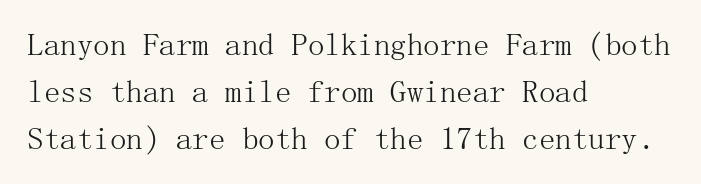
Q: Is the text bold? A: No.
Q: Is the text italic (slanted)? A: No, it is upright.
Q: Is the typeface a serif or a sans-serif typeface? A: Serif.
Q: Is the text underlined? A: No.
Q: How is the paragraph aligned? A: Left-aligned.
Q: Is the spacing between letters normal or unusually wide? A: Normal.
Q: Is the spacing between lines tight, normal or loose? A: Normal.
Q: Width (condensed, normal, or wide)? A: Normal.
Q: Stroke contrast? A: Medium.
Q: x-height? A: Medium.
